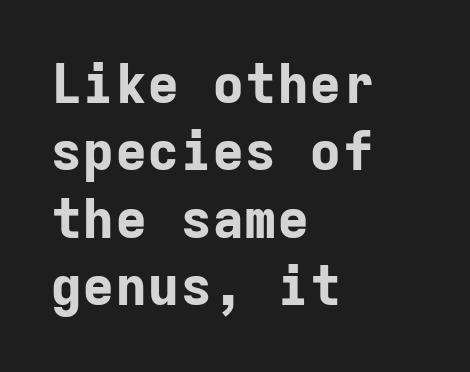
Q: Is the text bold? A: Yes.
Q: Is the text italic (slanted)? A: No, it is upright.
Q: Is the typeface a serif or a sans-serif typeface? A: Sans-serif.
Q: Is the text underlined? A: No.
Q: How is the paragraph aligned? A: Left-aligned.
Q: Is the spacing between letters normal or unusually wide? A: Normal.
Q: Is the spacing between lines tight, normal or loose? A: Normal.
Q: Width (condensed, normal, or wide)? A: Normal.
Q: Stroke contrast? A: Low.
Q: x-height? A: Medium.
Q: Monospaced? A: Yes.
